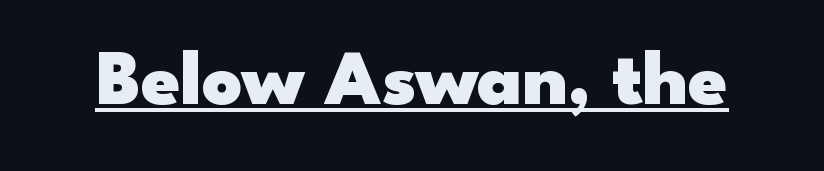
{"serif": "no", "italic": "no", "bold": "yes", "weight": "heavy", "width": "wide", "stroke_contrast": "low", "x_height": "small", "monospaced": "no", "underline": "yes", "letter_spacing": "normal", "letter_spacing_em": 0.0, "glyph_px": 78}
